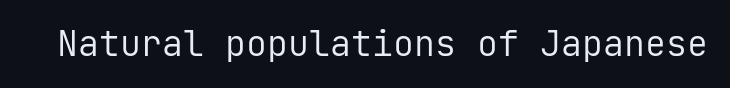
The space beneath each line is pristine and unruled. A light-to-regular cut is what we see here. Typographically, this falls in the sans-serif category. Does extra space separate the letters? No, they use regular spacing. Each letter, wide or thin by design, is forced into the same width here.
